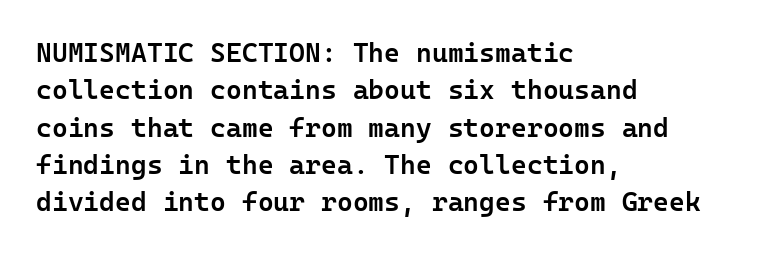
The image shows 27 px text type, upright; set left-aligned, normal line spacing (1.38x), normal letter spacing, not underlined.
